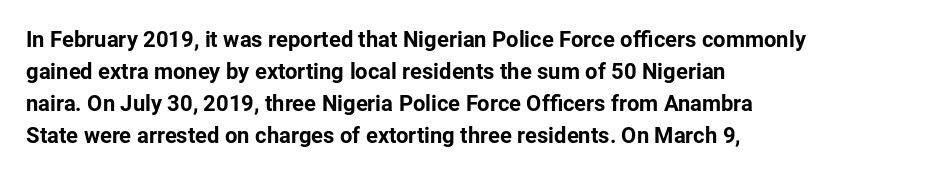
Q: Is the text bold? A: Yes.
Q: Is the text italic (slanted)? A: No, it is upright.
Q: Is the text underlined? A: No.
Q: How is the paragraph aligned? A: Left-aligned.
Q: Is the spacing between letters normal or unusually wide? A: Normal.
Q: Is the spacing between lines tight, normal or loose? A: Normal.
